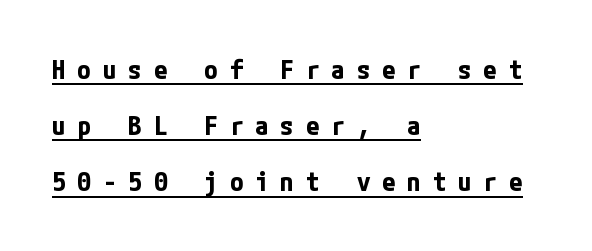
The image shows 27 px bold type, upright; set left-aligned, loose line spacing (2.08x), unusually wide letter spacing (+0.44 em), underlined.
